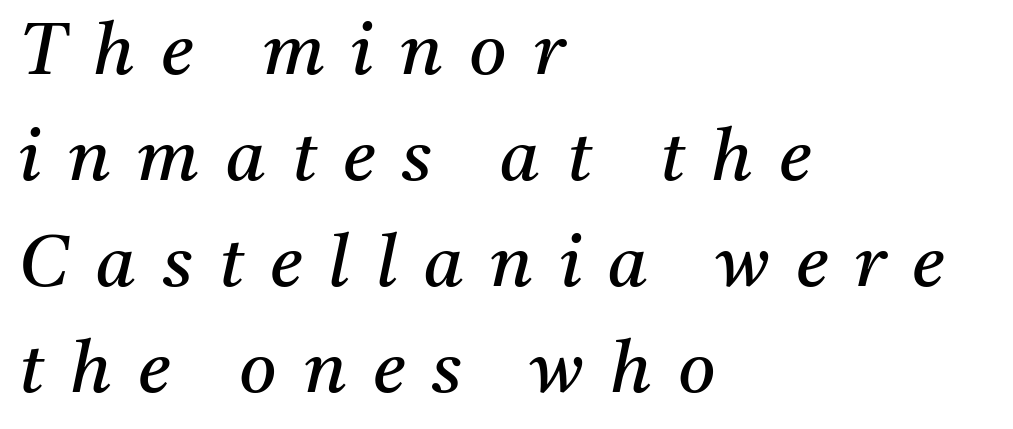
Q: Is the text bold? A: No.
Q: Is the text italic (slanted)? A: Yes, it leans right by about 11 degrees.
Q: Is the typeface a serif or a sans-serif typeface? A: Serif.
Q: Is the text underlined? A: No.
Q: How is the paragraph aligned? A: Left-aligned.
Q: Is the spacing between letters normal or unusually wide? A: Unusually wide.
Q: Is the spacing between lines tight, normal or loose? A: Normal.
Q: Width (condensed, normal, or wide)? A: Normal.
Q: Stroke contrast? A: Medium.
Q: x-height? A: Medium.
Q: Monospaced? A: No.
